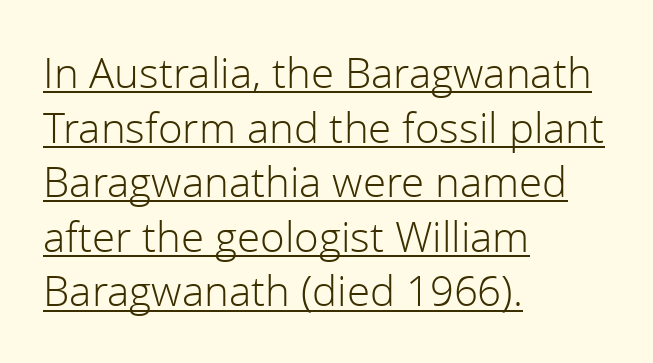
Notice how a bar underscores the lettering throughout. This sample uses a sans-serif face. It's the straight-up-and-down kind of type. The letters look calm and open, with moderate or lighter stems.
